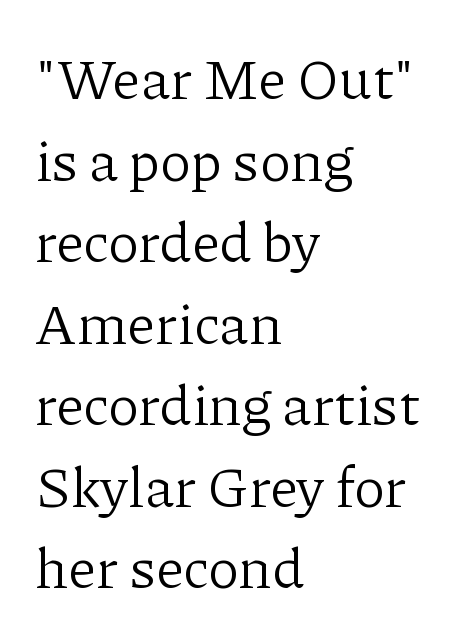
The zone under the glyphs is completely vacant. Proportional: the letters do not fall into vertical columns. Each stroke keeps to a modest, everyday thickness or less. All the whitespace from short lines collects on the right. Serifs: yes, visible at the terminals of the letterforms. A typesetter would call this zero additional tracking.
